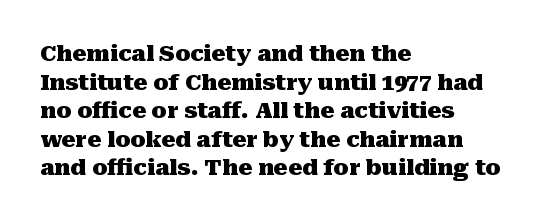
The image shows 22 px bold type, upright; set left-aligned, normal line spacing (1.3x), normal letter spacing, not underlined.
